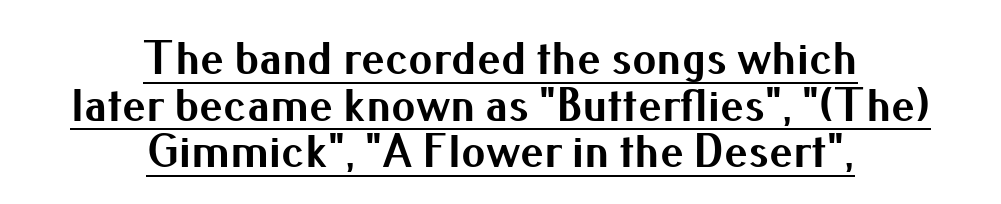
Examine the stroke ends and you'll find no serifs. Typesetter's note: full bold, strokes at maximum text heaviness. The lines are quadded center. The words here are underlined. Posture: upright roman.
